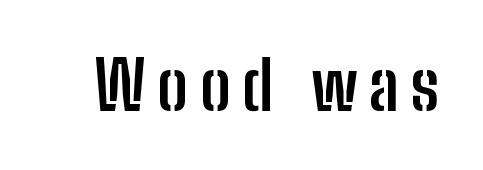
The image shows 68 px semibold, condensed sans-serif type, upright; set not underlined; low stroke contrast and a medium x-height.
